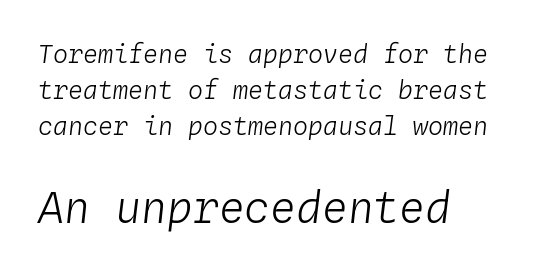
Monospaced: the letters line up in strict vertical columns. There is no visible air inserted between adjacent glyphs. Beneath every word, the page is bare. Line starts are locked; line ends wander. Of the two passages, the one underneath uses the larger point size.
